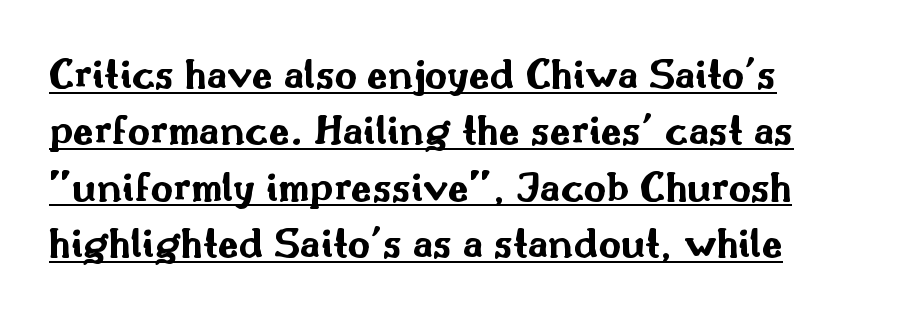
Summary of vertical rhythm: regular, with standard interline spacing. Spacing verdict: proportional, widths tailored to each character. As a designer I'd log this as weight 700, bold. The characters display no serif detailing; their extremities are plain. Vertical strokes here are truly vertical.
